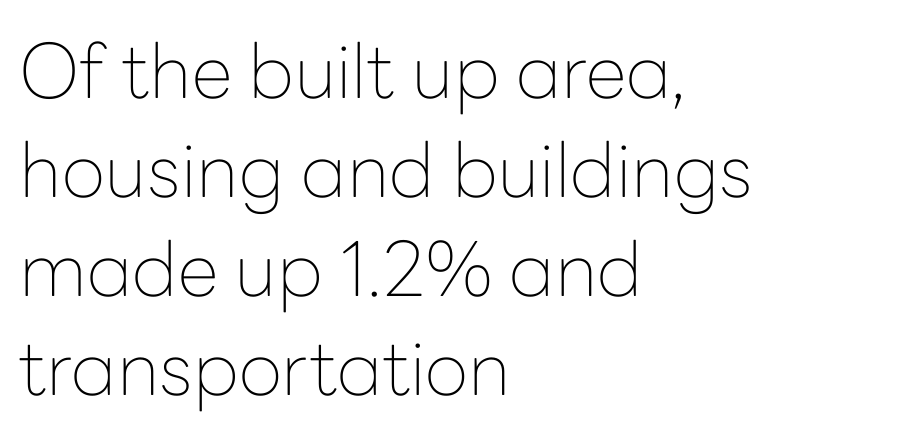
{"serif": "no", "italic": "no", "bold": "no", "weight": "thin", "width": "normal", "stroke_contrast": "low", "x_height": "medium", "monospaced": "no", "underline": "no", "align": "left", "line_spacing": "normal", "line_spacing_ratio": 1.32, "letter_spacing": "normal", "letter_spacing_em": 0.0, "glyph_px": 75}
